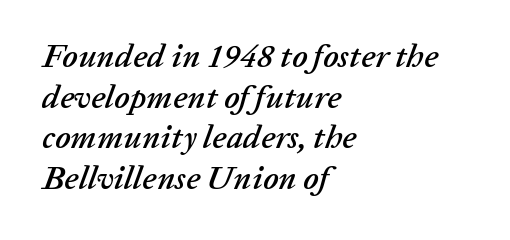
Q: Is the text italic (slanted)? A: Yes, it leans right by about 20 degrees.
Q: Is the text underlined? A: No.
Q: How is the paragraph aligned? A: Left-aligned.
Q: Is the spacing between letters normal or unusually wide? A: Normal.
Q: Width (condensed, normal, or wide)? A: Normal.
Q: Stroke contrast? A: Low.
Q: x-height? A: Medium.
Q: Monospaced? A: No.
